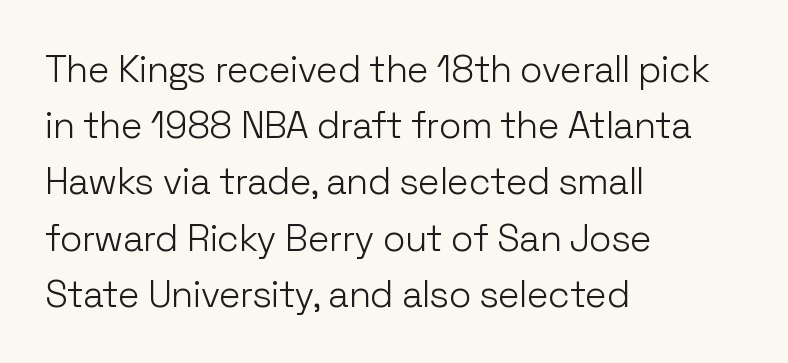
Every row of glyphs begins at an identical x-position on the left. Posture: vertical. Think of a printed novel: that variable character pitch is what you see here. The weight would be labelled regular, book, light, or lighter still.
